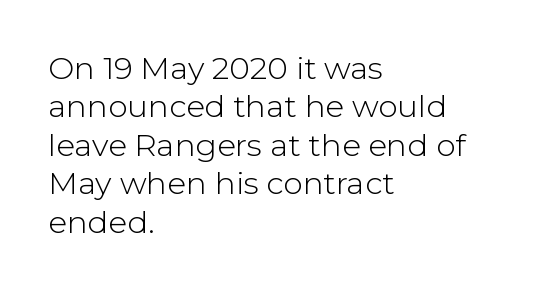
{"serif": "no", "italic": "no", "bold": "no", "weight": "light", "width": "normal", "stroke_contrast": "low", "x_height": "medium", "monospaced": "no", "underline": "no", "align": "left", "line_spacing_ratio": 1.24, "letter_spacing": "normal", "letter_spacing_em": 0.0, "glyph_px": 31}
